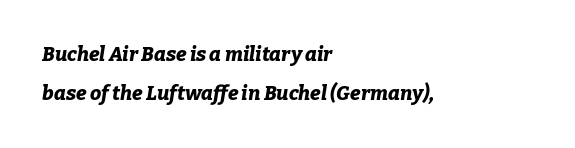
The image shows 20 px bold type, italic (leaning right); set left-aligned, loose line spacing (1.95x), normal letter spacing, not underlined.
